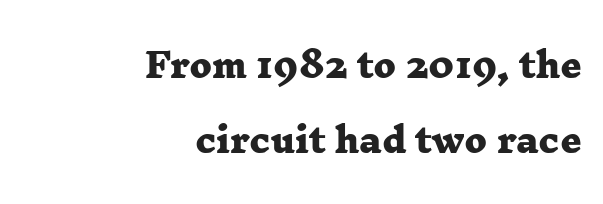
Observe the serifs anchoring each vertical stroke in this sample. Quick note: interline space is abundant. Compared with a flush-left layout, this one pins lines to the opposite, right side. Do the characters align in a grid? No, the font is proportional. Nobody drew a line under any word here. A dark, heavy texture on the line: the type is bold.
